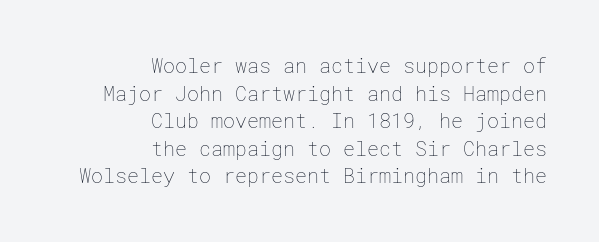
Q: Is the text bold? A: No.
Q: Is the text italic (slanted)? A: No, it is upright.
Q: Is the text underlined? A: No.
Q: How is the paragraph aligned? A: Right-aligned.
Q: Is the spacing between letters normal or unusually wide? A: Normal.
Q: Is the spacing between lines tight, normal or loose? A: Normal.
